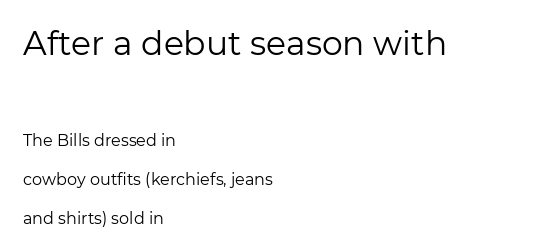
Nobody drew a line under any word here. Whoever set this chose breathing room over compactness in the vertical rhythm. The paragraph shown leans on its left margin. Is this a fixed-width face? No — the glyphs have proportional, varying widths.
